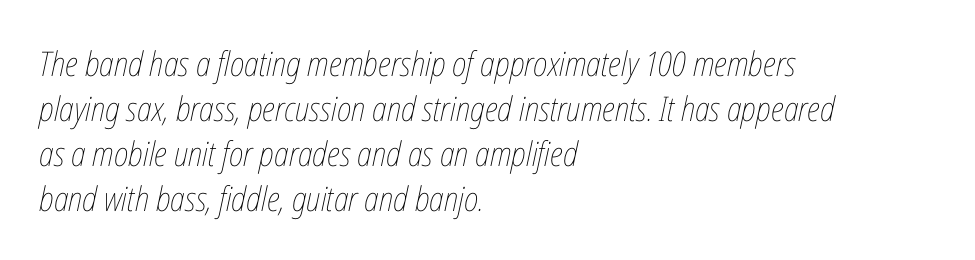
The image shows 34 px thin, condensed type, italic (leaning right); set left-aligned, normal line spacing (1.32x), normal letter spacing, not underlined; low stroke contrast and a medium x-height.
